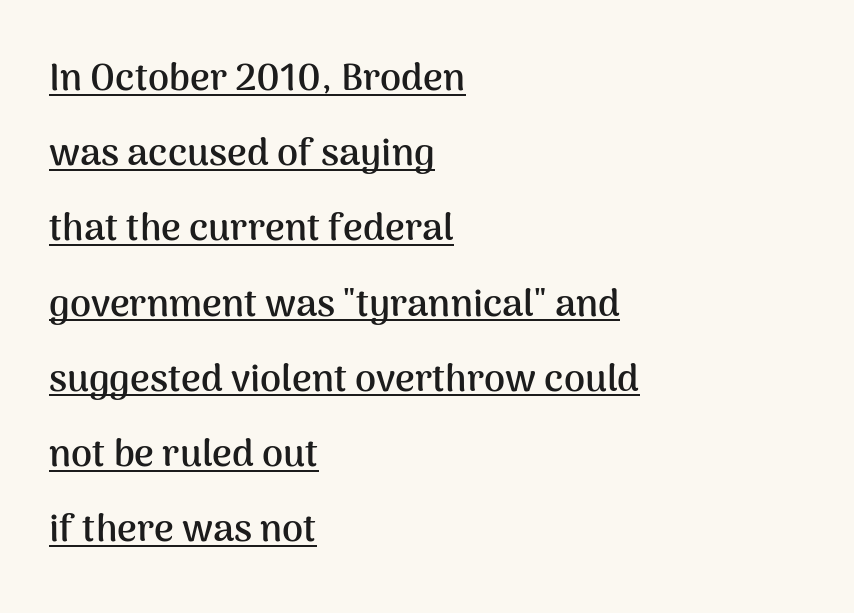
{"serif": "no", "italic": "no", "bold": "yes", "weight": "semibold", "width": "normal", "stroke_contrast": "medium", "x_height": "medium", "monospaced": "no", "underline": "yes", "align": "left", "line_spacing": "loose", "line_spacing_ratio": 1.98, "letter_spacing": "normal", "letter_spacing_em": 0.0, "glyph_px": 38}
